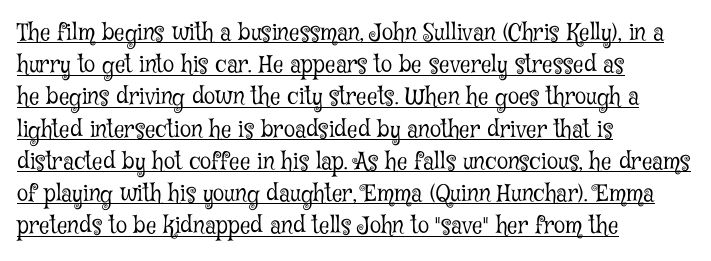
The image shows 23 px text type, upright; set left-aligned, normal line spacing (1.4x), normal letter spacing, underlined.
